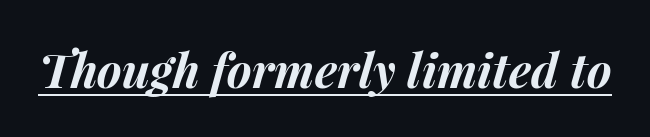
{"italic": "yes", "lean": "right", "slant_degrees": 15, "bold": "yes", "weight": "bold", "width": "normal", "stroke_contrast": "medium", "x_height": "medium", "monospaced": "no", "underline": "yes", "letter_spacing": "normal", "letter_spacing_em": 0.0, "glyph_px": 47}
